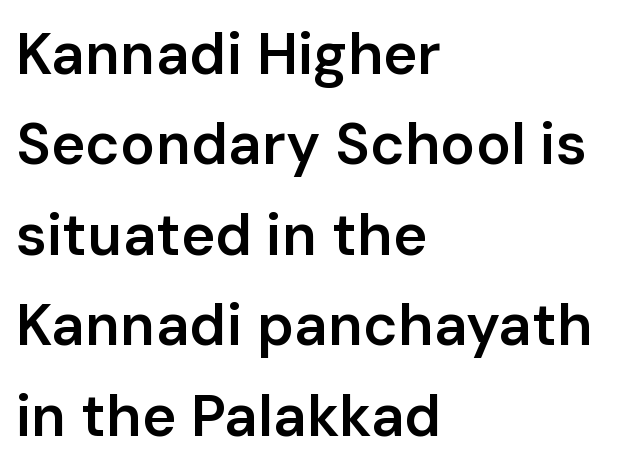
{"serif": "no", "italic": "no", "bold": "semi", "weight": "semibold", "width": "normal", "stroke_contrast": "low", "x_height": "medium", "monospaced": "no", "underline": "no", "align": "left", "line_spacing": "normal", "line_spacing_ratio": 1.56, "letter_spacing": "normal", "letter_spacing_em": 0.0, "glyph_px": 58}
